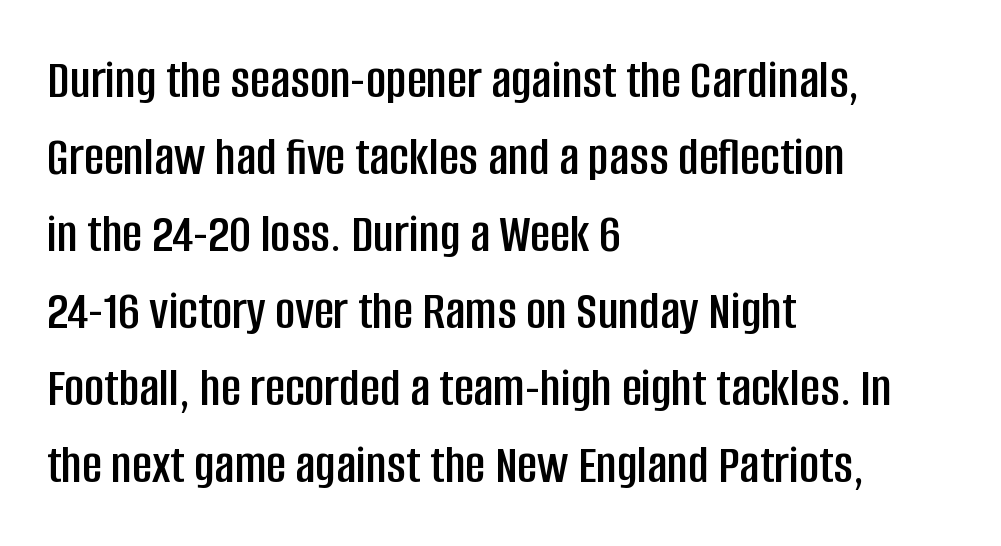
{"serif": "no", "italic": "no", "width": "condensed", "stroke_contrast": "low", "x_height": "large", "monospaced": "no", "underline": "no", "align": "left", "line_spacing": "normal", "line_spacing_ratio": 1.4, "letter_spacing": "normal", "letter_spacing_em": 0.0, "glyph_px": 55}
